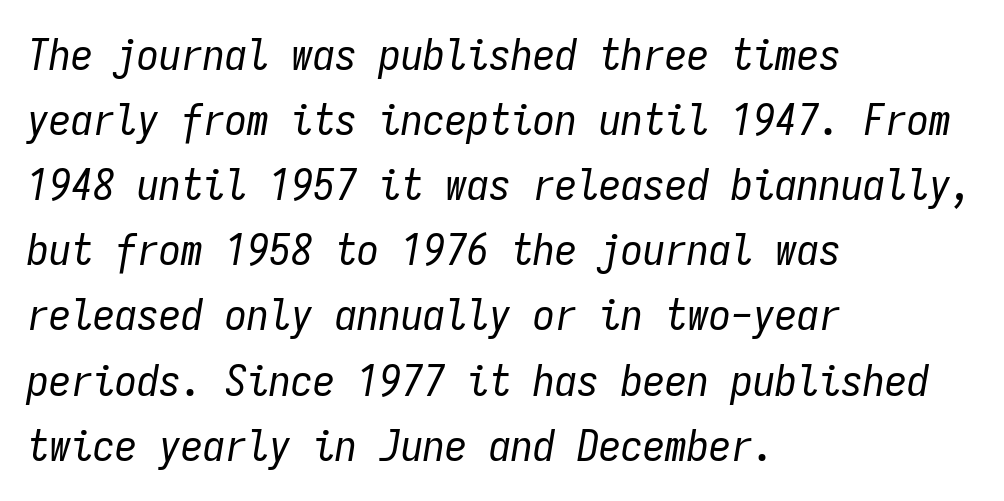
Q: Is the text bold? A: No.
Q: Is the text italic (slanted)? A: Yes, it leans right by about 9 degrees.
Q: Is the text underlined? A: No.
Q: How is the paragraph aligned? A: Left-aligned.
Q: Is the spacing between letters normal or unusually wide? A: Normal.
Q: Is the spacing between lines tight, normal or loose? A: Normal.
Q: Width (condensed, normal, or wide)? A: Condensed.
Q: Stroke contrast? A: Low.
Q: x-height? A: Medium.
Q: Monospaced? A: Yes.
